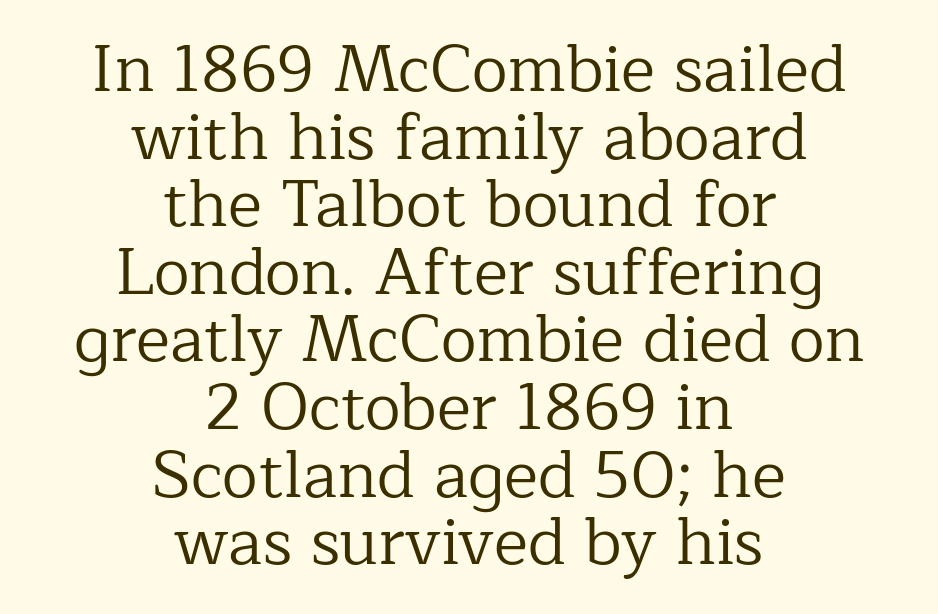
The image shows 65 px regular-weight serif type, upright; set centered, tight line spacing (1.04x), normal letter spacing, not underlined; low stroke contrast and a medium x-height.
